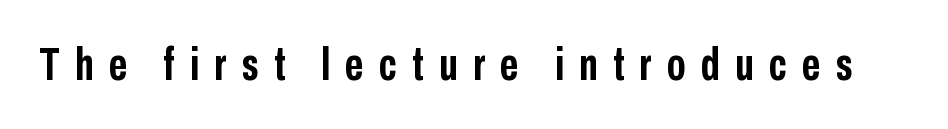
Q: Is the text bold? A: Yes.
Q: Is the text italic (slanted)? A: No, it is upright.
Q: Is the typeface a serif or a sans-serif typeface? A: Sans-serif.
Q: Is the text underlined? A: No.
Q: Is the spacing between letters normal or unusually wide? A: Unusually wide.
Q: Width (condensed, normal, or wide)? A: Condensed.
Q: Stroke contrast? A: Low.
Q: x-height? A: Medium.
Q: Monospaced? A: No.
